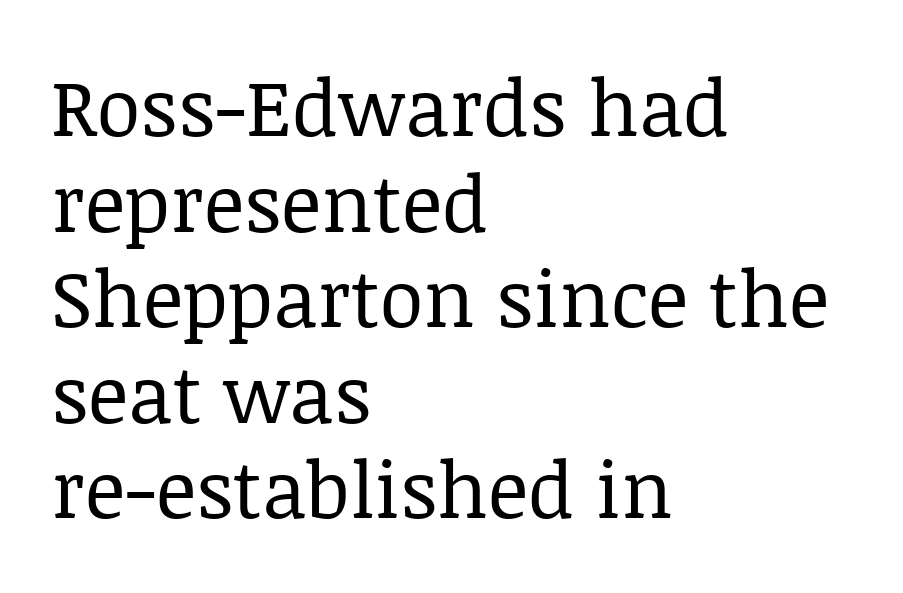
{"serif": "yes", "italic": "no", "bold": "no", "weight": "regular", "width": "normal", "stroke_contrast": "low", "x_height": "large", "monospaced": "no", "underline": "no", "align": "left", "line_spacing_ratio": 1.21, "letter_spacing": "normal", "letter_spacing_em": 0.0, "glyph_px": 79}
